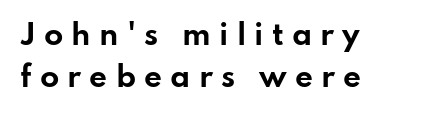
The image shows 28 px bold, wide sans-serif type, upright; set left-aligned, normal line spacing (1.49x), unusually wide letter spacing (+0.29 em), not underlined; low stroke contrast and a small x-height.
